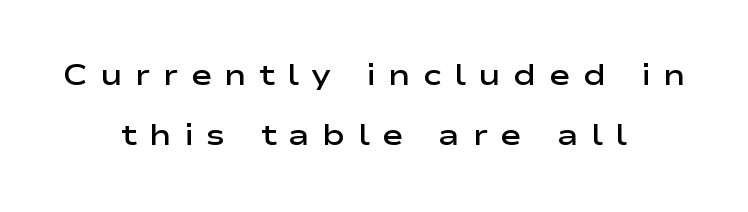
The image shows 29 px semibold, wide sans-serif type, upright; set centered, loose line spacing (2.07x), unusually wide letter spacing (+0.43 em), not underlined; low stroke contrast and a medium x-height.
